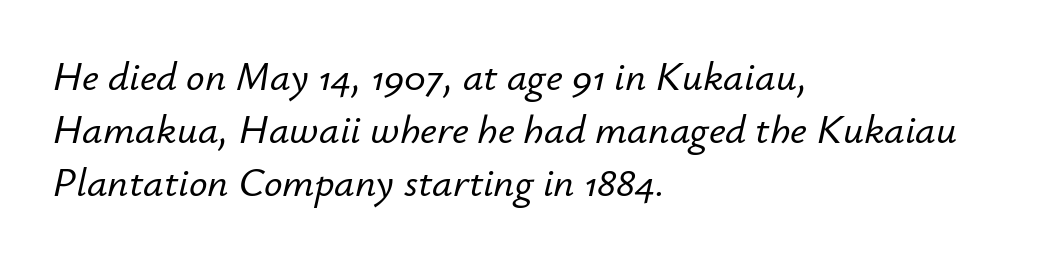
The image shows 41 px text type, italic (leaning right); set left-aligned, normal line spacing (1.29x), normal letter spacing, not underlined; low stroke contrast and a small x-height.
